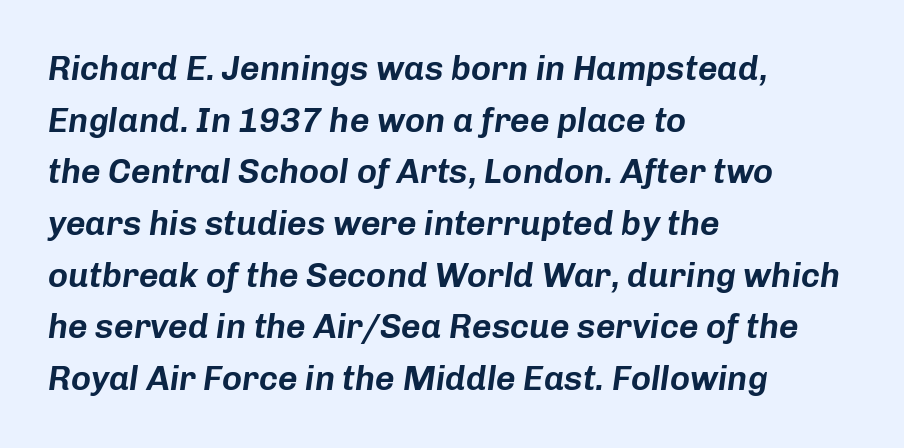
Q: Is the text italic (slanted)? A: Yes, it leans right by about 8 degrees.
Q: Is the text underlined? A: No.
Q: How is the paragraph aligned? A: Left-aligned.
Q: Is the spacing between letters normal or unusually wide? A: Normal.
Q: Is the spacing between lines tight, normal or loose? A: Normal.
Q: Width (condensed, normal, or wide)? A: Normal.
Q: Stroke contrast? A: Low.
Q: x-height? A: Medium.
Q: Monospaced? A: No.
